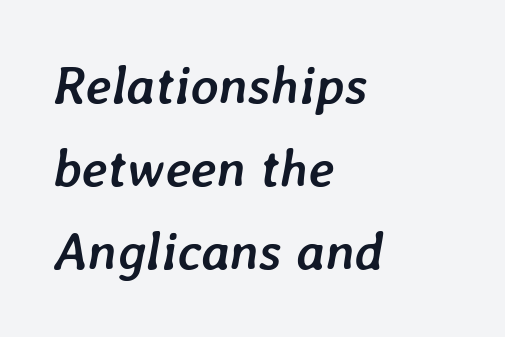
{"italic": "yes", "lean": "right", "slant_degrees": 7, "bold": "yes", "weight": "semibold", "width": "normal", "stroke_contrast": "low", "x_height": "medium", "monospaced": "no", "underline": "no", "align": "left", "line_spacing": "normal", "line_spacing_ratio": 1.57, "letter_spacing": "normal", "letter_spacing_em": 0.0, "glyph_px": 53}
